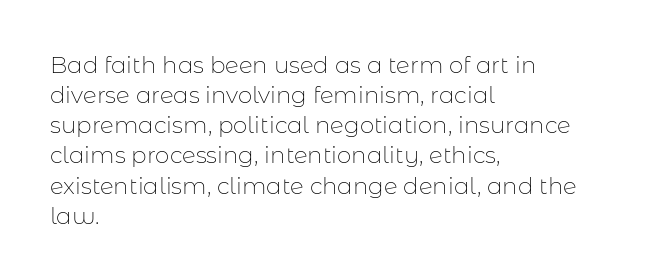
Teacher's note: observe the even left margin — that is flush-left alignment. Does extra space separate the letters? No, they use regular spacing. In terms of posture, this sample is upright. The glyphs are unaccompanied by any horizontal stroke below them. The lines sit at an ordinary, default distance from one another.
